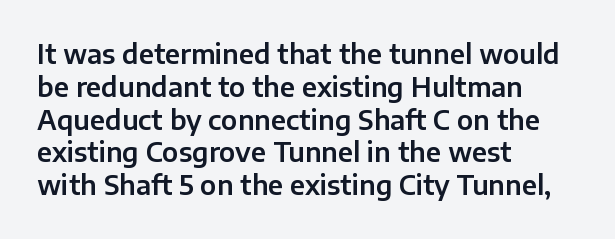
Q: Is the text italic (slanted)? A: No, it is upright.
Q: Is the text underlined? A: No.
Q: How is the paragraph aligned? A: Left-aligned.
Q: Is the spacing between letters normal or unusually wide? A: Normal.
Q: Is the spacing between lines tight, normal or loose? A: Normal.
